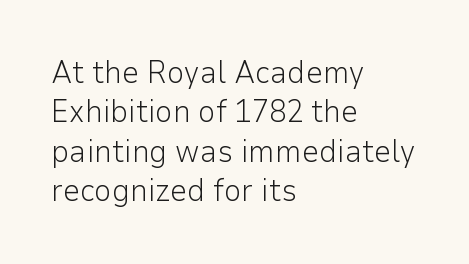
The leading is moderate, giving the passage an even texture. Notice how the passage keeps a crisp vertical edge on the left only. Ascenders rise straight up at ninety degrees. This rendering features lettering with no underline. Does the type have serifs? No, each stem ends abruptly. The letters advance in unequal steps, a hallmark of proportional type.
